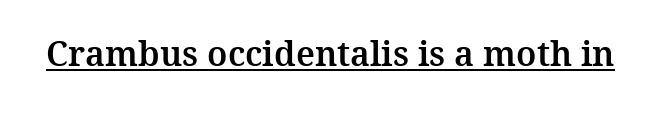
{"serif": "yes", "italic": "no", "width": "normal", "stroke_contrast": "medium", "x_height": "medium", "monospaced": "no", "underline": "yes", "letter_spacing": "normal", "letter_spacing_em": 0.0, "glyph_px": 34}
